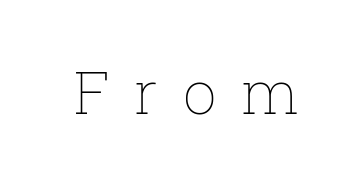
Q: Is the text bold? A: No.
Q: Is the text italic (slanted)? A: No, it is upright.
Q: Is the text underlined? A: No.
Q: Is the spacing between letters normal or unusually wide? A: Unusually wide.
Q: Width (condensed, normal, or wide)? A: Normal.
Q: Stroke contrast? A: Low.
Q: x-height? A: Medium.
Q: Monospaced? A: No.
